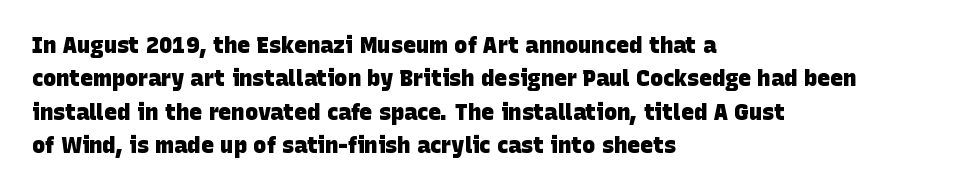
{"bold": "yes", "underline": "no", "align": "left", "line_spacing": "normal", "line_spacing_ratio": 1.52, "letter_spacing": "normal", "letter_spacing_em": 0.0, "glyph_px": 22}
